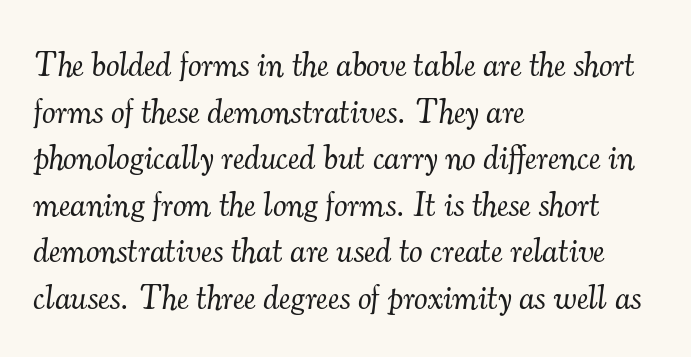
{"serif": "yes", "italic": "yes", "lean": "right", "slant_degrees": 7, "bold": "no", "weight": "light", "width": "normal", "stroke_contrast": "medium", "x_height": "small", "monospaced": "no", "underline": "no", "align": "left", "line_spacing": "normal", "line_spacing_ratio": 1.37, "letter_spacing": "normal", "letter_spacing_em": 0.0, "glyph_px": 34}
